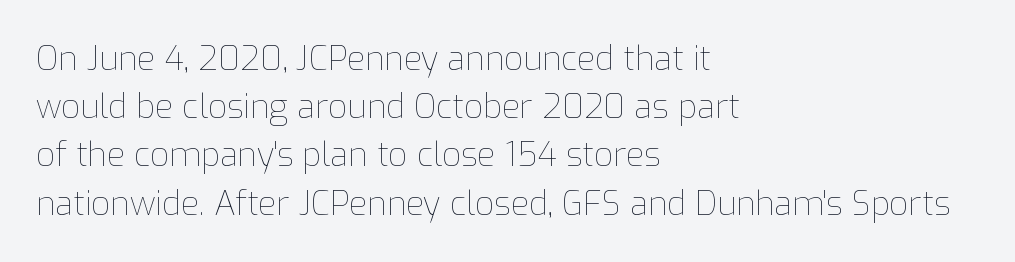
The image shows 33 px thin type, upright; set left-aligned, normal line spacing (1.46x), normal letter spacing, not underlined; low stroke contrast and a medium x-height.
